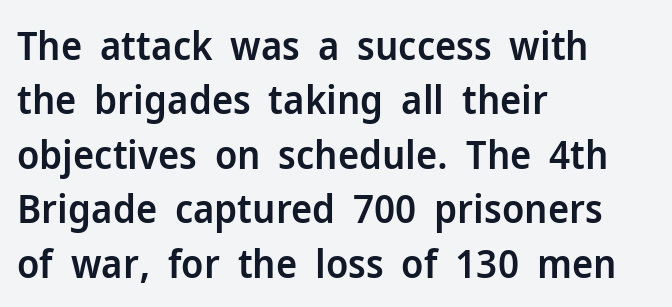
A typesetter would call this proportional, since set widths differ per character. The face used here is rendered with its standard letterfit. The typesetting leans somewhat heavy: a semibold. Rendered with straight, roman letterforms. In CSS terms this would be text-align: left. Descenders hang freely into open space.
